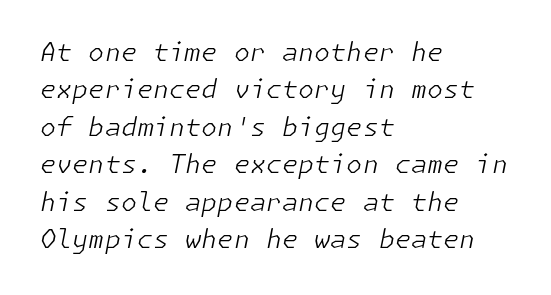
{"italic": "yes", "lean": "right", "slant_degrees": 11, "bold": "no", "underline": "no", "align": "left", "line_spacing": "normal", "line_spacing_ratio": 1.44, "letter_spacing": "normal", "letter_spacing_em": 0.0, "glyph_px": 26}
